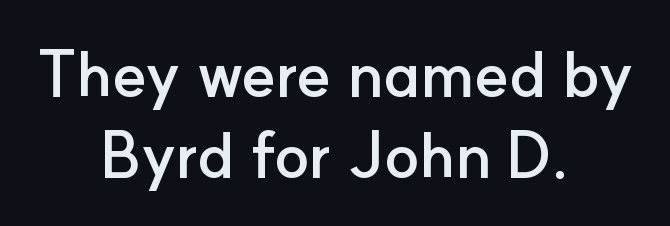
The image shows 64 px semibold sans-serif type, upright; set centered, normal line spacing (1.26x), normal letter spacing, not underlined; low stroke contrast and a small x-height.
